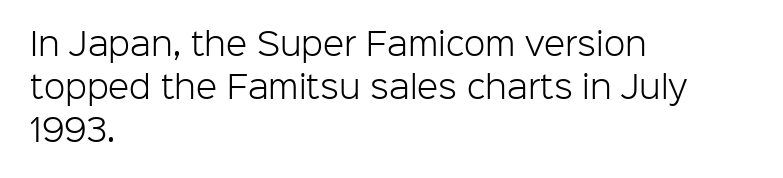
The image shows 31 px light sans-serif type, upright; set left-aligned, normal line spacing (1.38x), normal letter spacing, not underlined; low stroke contrast and a medium x-height.
